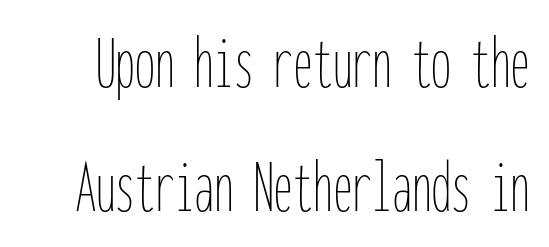
Note the uniform advance width — an 'i' takes as much space as an 'm'. Just letters on the line, the space beneath them empty. Italic? Not at all — the glyphs are vertical. A quiet, ordinary-to-light weight characterises the typeface.
